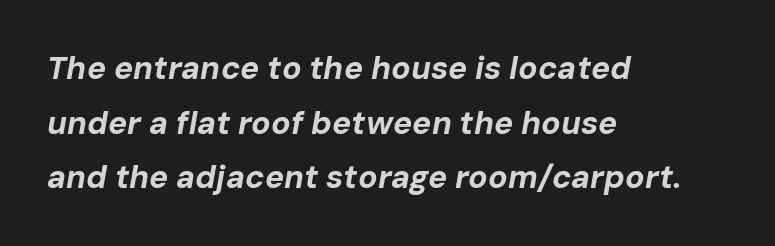
{"italic": "yes", "lean": "right", "slant_degrees": 10, "bold": "yes", "weight": "bold", "width": "normal", "stroke_contrast": "low", "x_height": "medium", "monospaced": "no", "underline": "no", "align": "left", "line_spacing_ratio": 1.71, "letter_spacing": "normal", "letter_spacing_em": 0.0, "glyph_px": 32}
